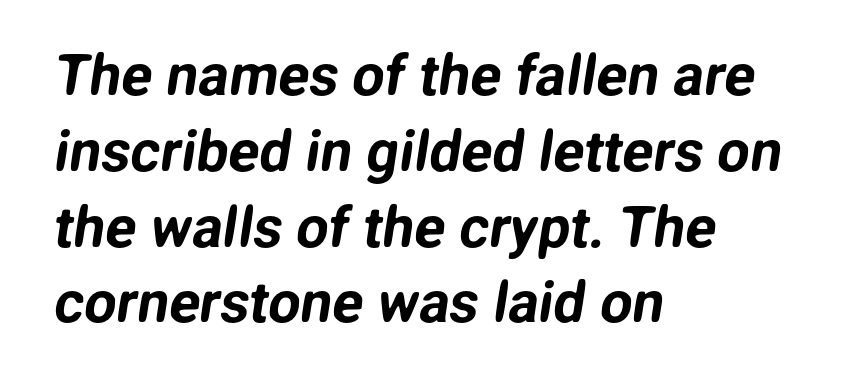
The image shows 57 px sans-serif type; set left-aligned, normal line spacing (1.33x), normal letter spacing, not underlined; low stroke contrast and a medium x-height.
